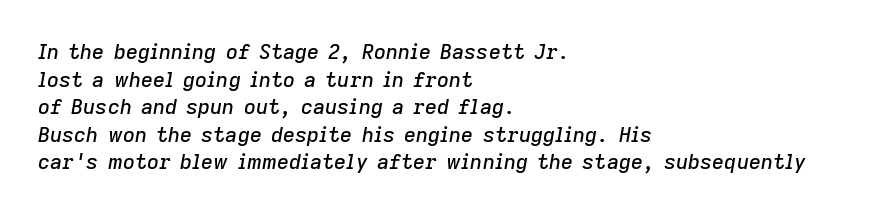
Designer's note — italics engaged. Interline gaps are of average width in this sample. The rag falls on the right side of this text block. Here the glyphs are tracked normally, forming tight word shapes. The strip under each line holds only bare page.
